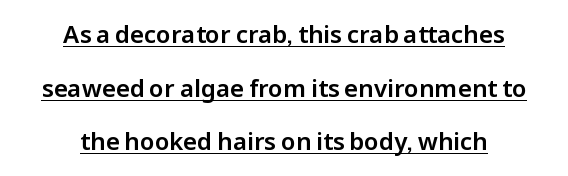
Nobody touched the tracking dial on this one. This sample uses an upright cut, with every glyph sitting square on the baseline. Regarding leading, the lines here are spaced well apart. These lines are centered, leaving both edges ragged. Underlining? Definitely there.
